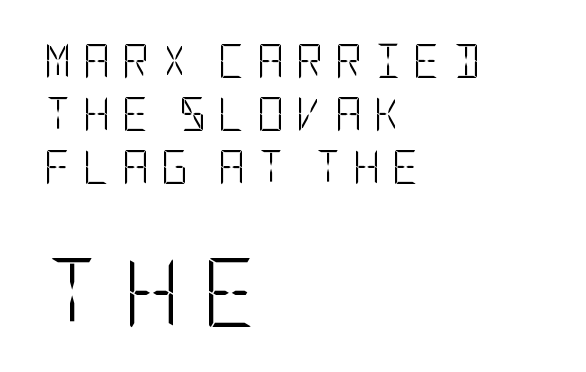
{"serif": "no", "italic": "no", "bold": "no", "weight": "light", "width": "condensed", "stroke_contrast": "low", "x_height": "large", "underline": "no", "align": "left", "line_spacing": "normal", "line_spacing_ratio": 1.56, "letter_spacing": "wide", "letter_spacing_em": 0.33, "larger_block": "second", "size_ratio": 2.03, "glyph_px": 69}
